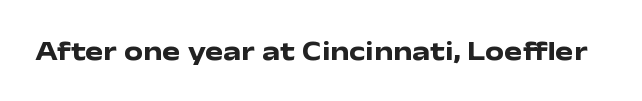
Q: Is the text bold? A: Yes.
Q: Is the text italic (slanted)? A: No, it is upright.
Q: Is the text underlined? A: No.
Q: Is the spacing between letters normal or unusually wide? A: Normal.
